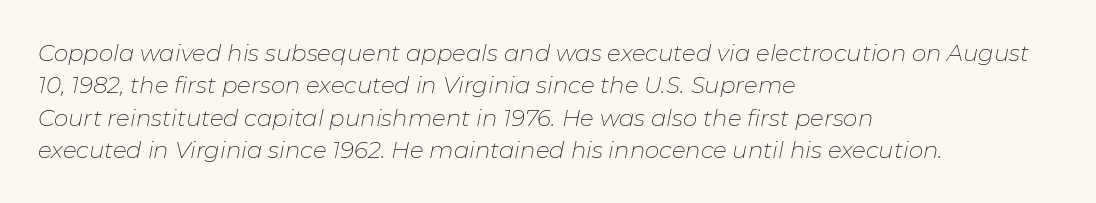
Q: Is the text bold? A: No.
Q: Is the text italic (slanted)? A: Yes, it leans right by about 11 degrees.
Q: Is the text underlined? A: No.
Q: How is the paragraph aligned? A: Left-aligned.
Q: Is the spacing between letters normal or unusually wide? A: Normal.
Q: Is the spacing between lines tight, normal or loose? A: Normal.
